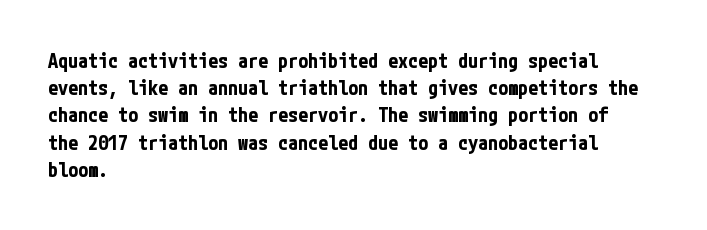
Q: Is the text bold? A: Yes.
Q: Is the text italic (slanted)? A: No, it is upright.
Q: Is the text underlined? A: No.
Q: How is the paragraph aligned? A: Left-aligned.
Q: Is the spacing between letters normal or unusually wide? A: Normal.
Q: Is the spacing between lines tight, normal or loose? A: Normal.
